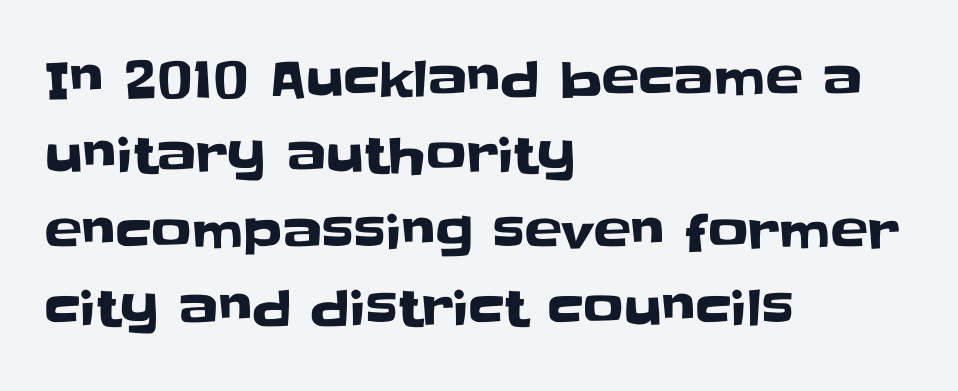
Here the glyphs are tracked normally, forming tight word shapes. The type sits square on the baseline with zero lean. The rows are spaced the way most documents space them. The letters advance in unequal steps, a hallmark of proportional type. Left-aligned paragraph, ragged on the right. Type without underlining.
